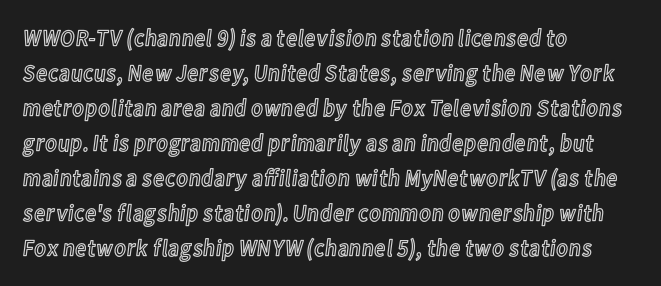
{"underline": "no", "align": "left", "line_spacing": "normal", "line_spacing_ratio": 1.46, "letter_spacing": "normal", "letter_spacing_em": 0.0, "glyph_px": 24}
